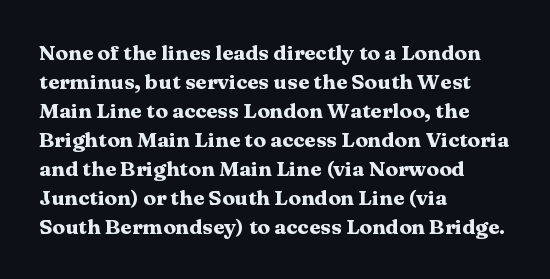
The image shows 21 px bold type, upright; set left-aligned, normal line spacing (1.38x), normal letter spacing, not underlined.
